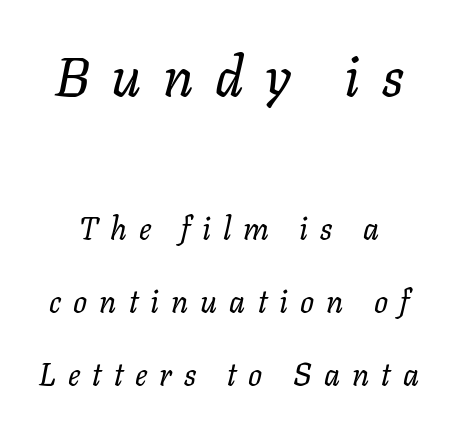
Q: Is the text bold? A: No.
Q: Is the text italic (slanted)? A: Yes, it leans right by about 11 degrees.
Q: Is the text underlined? A: No.
Q: Is the spacing between letters normal or unusually wide? A: Unusually wide.
Q: Is the spacing between lines tight, normal or loose? A: Loose.
Q: Which block of text is set in a larger size, the first (top) or the second (bottom)? A: The first (top) one.
Q: Width (condensed, normal, or wide)? A: Normal.
Q: Stroke contrast? A: Low.
Q: x-height? A: Medium.
Q: Monospaced? A: No.
